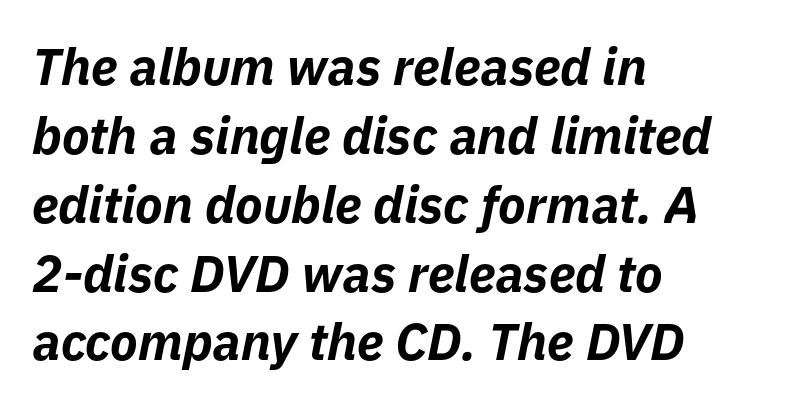
The passage shown is emphatically bold. Each new line begins a customary step beneath the previous one. Do the characters align in a grid? No, the font is proportional. Caption: multi-line text, flush left, ragged right.
